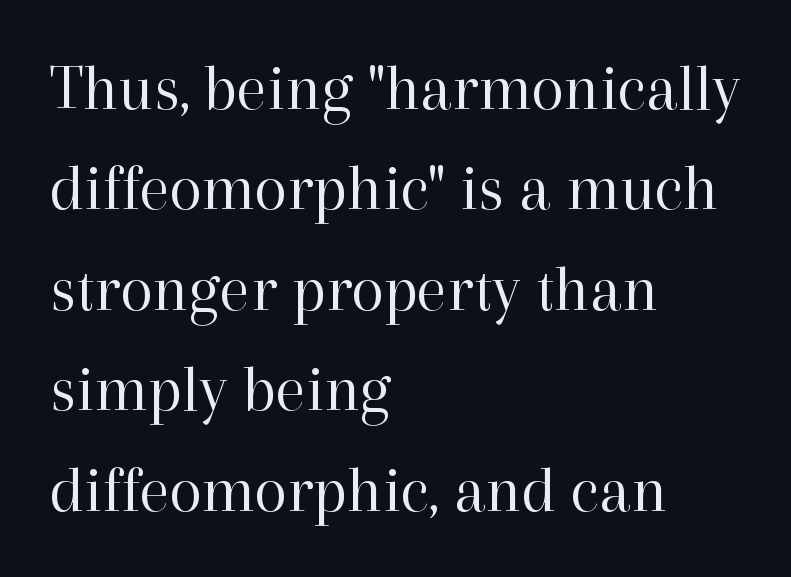
The image shows 67 px regular-weight serif type, upright; set left-aligned, normal line spacing (1.5x), normal letter spacing, not underlined; high stroke contrast and a medium x-height.
